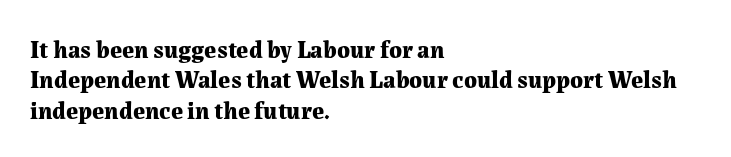
Q: Is the text bold? A: Yes.
Q: Is the text italic (slanted)? A: No, it is upright.
Q: Is the text underlined? A: No.
Q: How is the paragraph aligned? A: Left-aligned.
Q: Is the spacing between letters normal or unusually wide? A: Normal.
Q: Is the spacing between lines tight, normal or loose? A: Normal.
